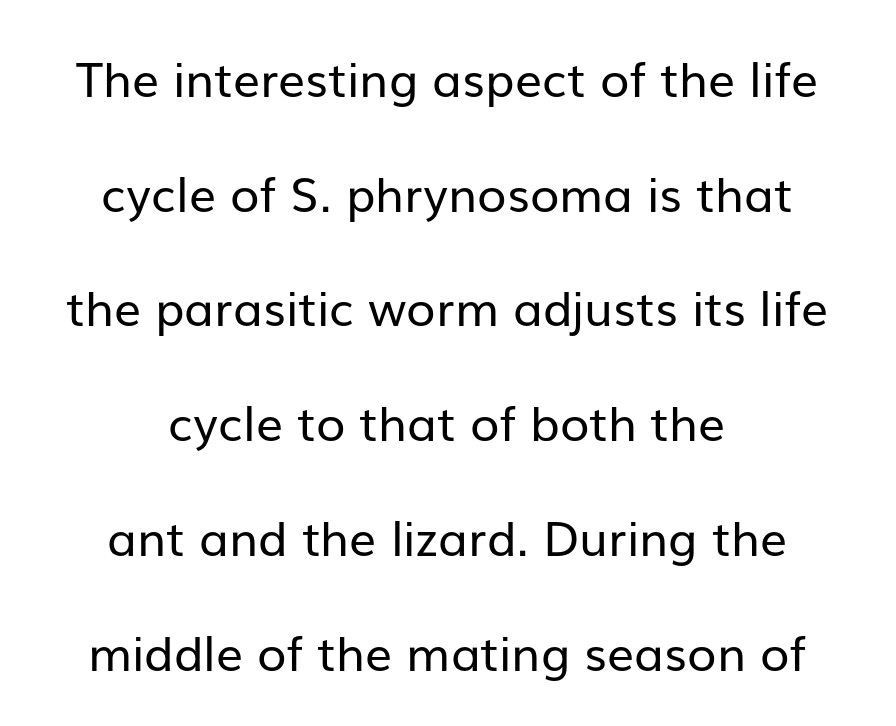
{"serif": "no", "italic": "no", "bold": "no", "weight": "regular", "width": "normal", "stroke_contrast": "low", "x_height": "medium", "monospaced": "no", "underline": "no", "align": "center", "line_spacing": "loose", "line_spacing_ratio": 2.39, "letter_spacing": "normal", "letter_spacing_em": 0.0, "glyph_px": 48}
